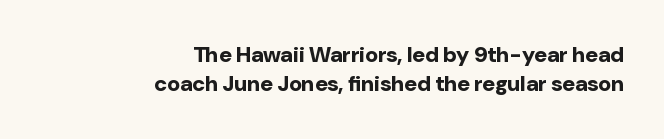
The image shows 22 px bold type, upright; set right-aligned, normal line spacing (1.32x), normal letter spacing, not underlined.
